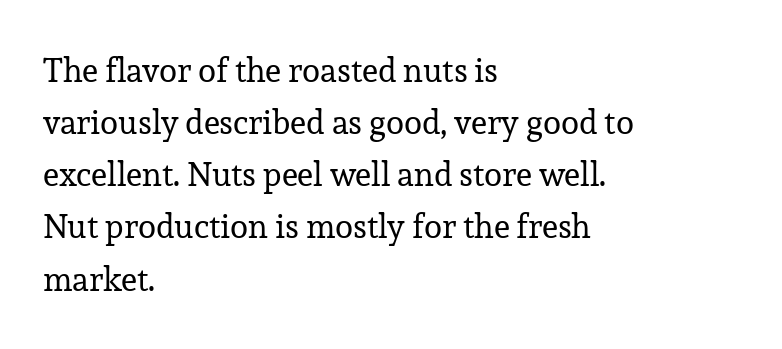
{"serif": "yes", "italic": "no", "bold": "no", "weight": "regular", "width": "normal", "stroke_contrast": "low", "x_height": "medium", "monospaced": "no", "underline": "no", "align": "left", "line_spacing": "normal", "line_spacing_ratio": 1.58, "letter_spacing": "normal", "letter_spacing_em": 0.0, "glyph_px": 33}
